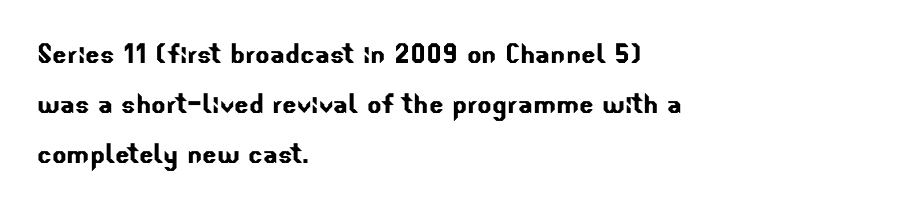
{"serif": "no", "width": "normal", "stroke_contrast": "low", "x_height": "small", "monospaced": "no", "underline": "no", "align": "left", "line_spacing": "normal", "line_spacing_ratio": 1.47, "letter_spacing": "normal", "letter_spacing_em": 0.0, "glyph_px": 34}
